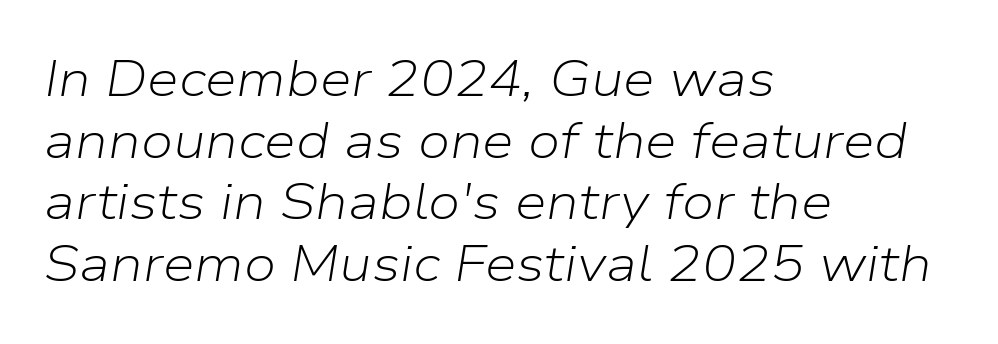
Q: Is the text bold? A: No.
Q: Is the text italic (slanted)? A: Yes, it leans right by about 9 degrees.
Q: Is the text underlined? A: No.
Q: How is the paragraph aligned? A: Left-aligned.
Q: Is the spacing between letters normal or unusually wide? A: Normal.
Q: Width (condensed, normal, or wide)? A: Normal.
Q: Stroke contrast? A: Low.
Q: x-height? A: Medium.
Q: Monospaced? A: No.
